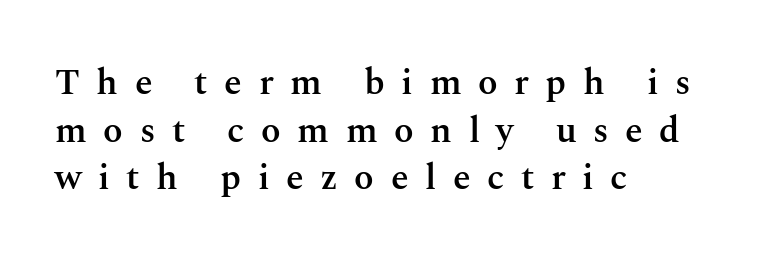
The letters advance in unequal steps, a hallmark of proportional type. Between one letter and the next there's a generous, obvious gap. The paragraph has a hard left edge and a soft right edge. This is moderately heavy type, rendered in semibold. Does the lettering tilt? It doesn't — this is upright. Only glyphs here, with clear space below each row.
